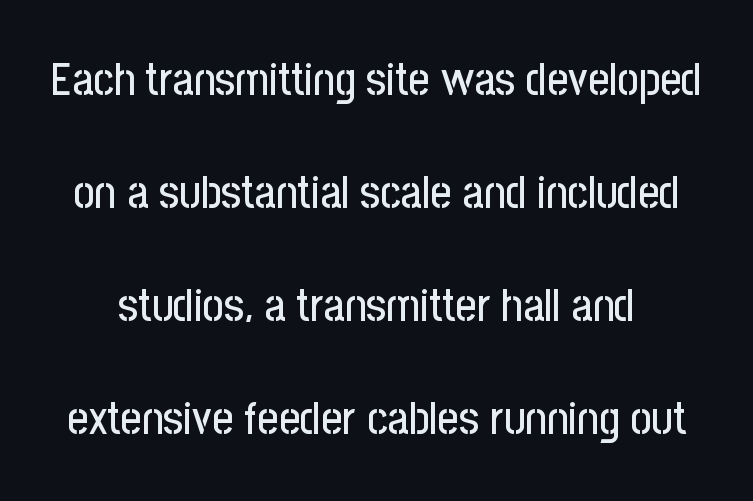
The face used here is proportionally spaced, like ordinary book or web type. The tracking reads as untouched default to a designer's eye. Glance below the letters and you will spot only blank space. When letters stand straight like this, we call the style roman or upright.
